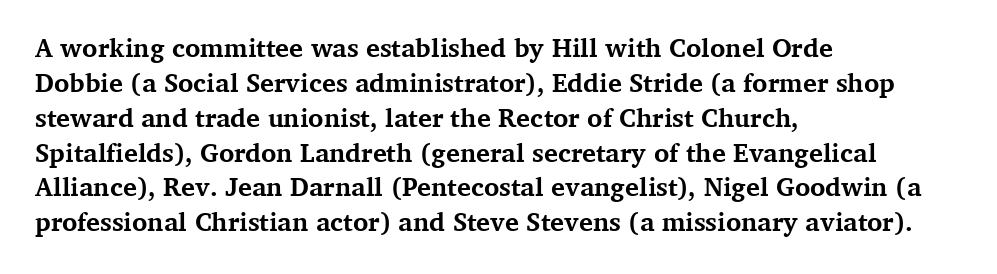
{"italic": "no", "bold": "yes", "underline": "no", "align": "left", "line_spacing": "normal", "line_spacing_ratio": 1.34, "letter_spacing": "normal", "letter_spacing_em": 0.0, "glyph_px": 26}
